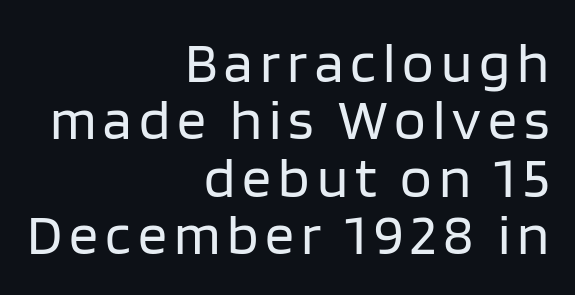
The image shows 58 px regular-weight sans-serif type, upright; set right-aligned, tight line spacing (0.99x), not underlined; low stroke contrast and a large x-height.
